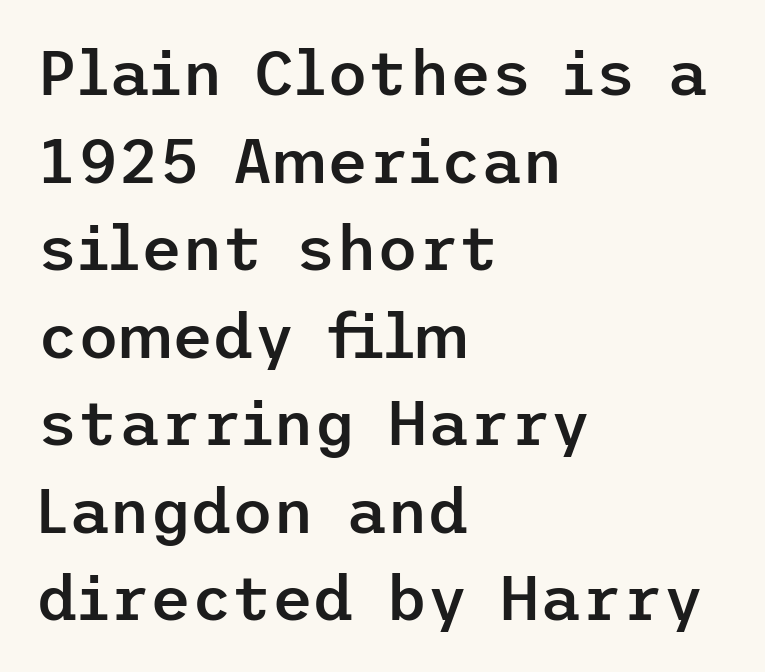
{"serif": "no", "italic": "no", "bold": "semi", "weight": "semibold", "width": "normal", "stroke_contrast": "low", "x_height": "medium", "underline": "no", "align": "left", "line_spacing": "normal", "line_spacing_ratio": 1.39, "letter_spacing": "normal", "letter_spacing_em": 0.0, "glyph_px": 63}
